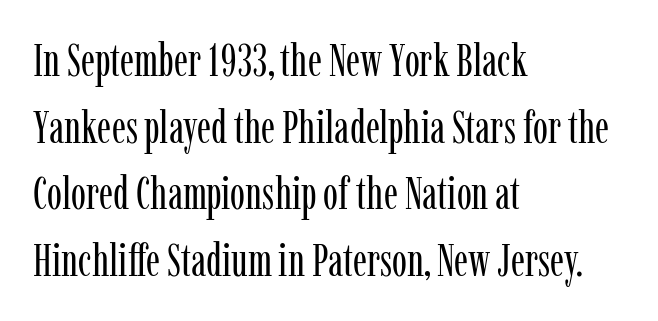
Q: Is the text bold? A: No.
Q: Is the text italic (slanted)? A: No, it is upright.
Q: Is the typeface a serif or a sans-serif typeface? A: Serif.
Q: Is the text underlined? A: No.
Q: How is the paragraph aligned? A: Left-aligned.
Q: Is the spacing between letters normal or unusually wide? A: Normal.
Q: Is the spacing between lines tight, normal or loose? A: Normal.
Q: Width (condensed, normal, or wide)? A: Condensed.
Q: Stroke contrast? A: Low.
Q: x-height? A: Medium.
Q: Monospaced? A: No.
